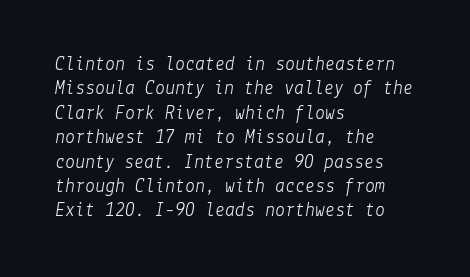
The image shows 20 px text type, italic (leaning right); set left-aligned, line spacing 1.22x, normal letter spacing, not underlined.
